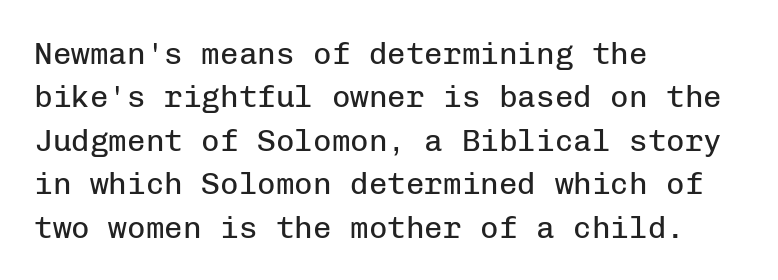
Tall strokes in this sample are plumb rather than angled. Baseline-to-baseline distance is the conventional proportion of letter height. The passage shown is typeset with a sans-serif family. The tracking reads as untouched default to a designer's eye. Note the uniform advance width — an 'i' takes as much space as an 'm'. Words float on clear page, feet unadorned.
